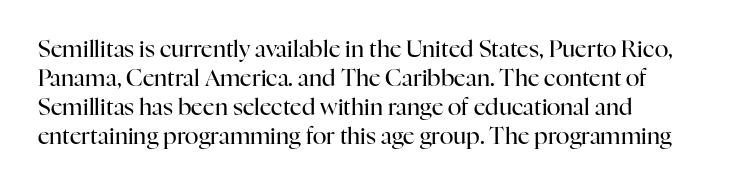
{"italic": "no", "bold": "no", "underline": "no", "align": "left", "line_spacing": "normal", "line_spacing_ratio": 1.26, "letter_spacing": "normal", "letter_spacing_em": 0.0, "glyph_px": 23}
